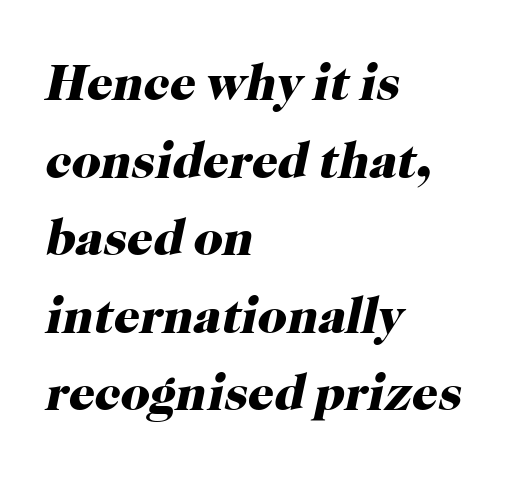
{"serif": "yes", "italic": "yes", "lean": "right", "slant_degrees": 12, "bold": "yes", "weight": "heavy", "width": "normal", "stroke_contrast": "high", "x_height": "medium", "monospaced": "no", "underline": "no", "align": "left", "line_spacing": "normal", "line_spacing_ratio": 1.52, "letter_spacing": "normal", "letter_spacing_em": 0.0, "glyph_px": 51}
